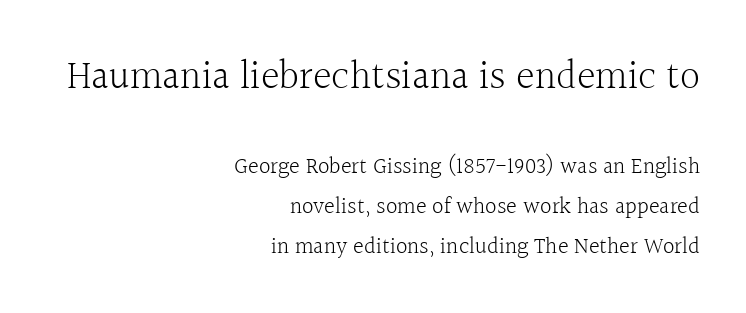
{"serif": "yes", "italic": "no", "bold": "no", "weight": "light", "width": "normal", "x_height": "medium", "monospaced": "no", "underline": "no", "align": "right", "line_spacing_ratio": 1.75, "letter_spacing": "normal", "letter_spacing_em": 0.0, "larger_block": "first", "size_ratio": 1.74, "glyph_px": 40}
